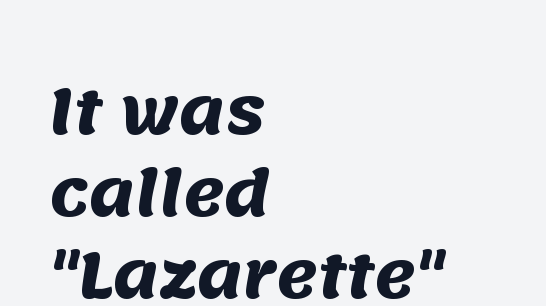
{"serif": "no", "bold": "yes", "weight": "heavy", "width": "normal", "stroke_contrast": "medium", "x_height": "large", "monospaced": "no", "underline": "no", "align": "left", "line_spacing": "normal", "line_spacing_ratio": 1.32, "letter_spacing": "normal", "letter_spacing_em": 0.0, "glyph_px": 62}
